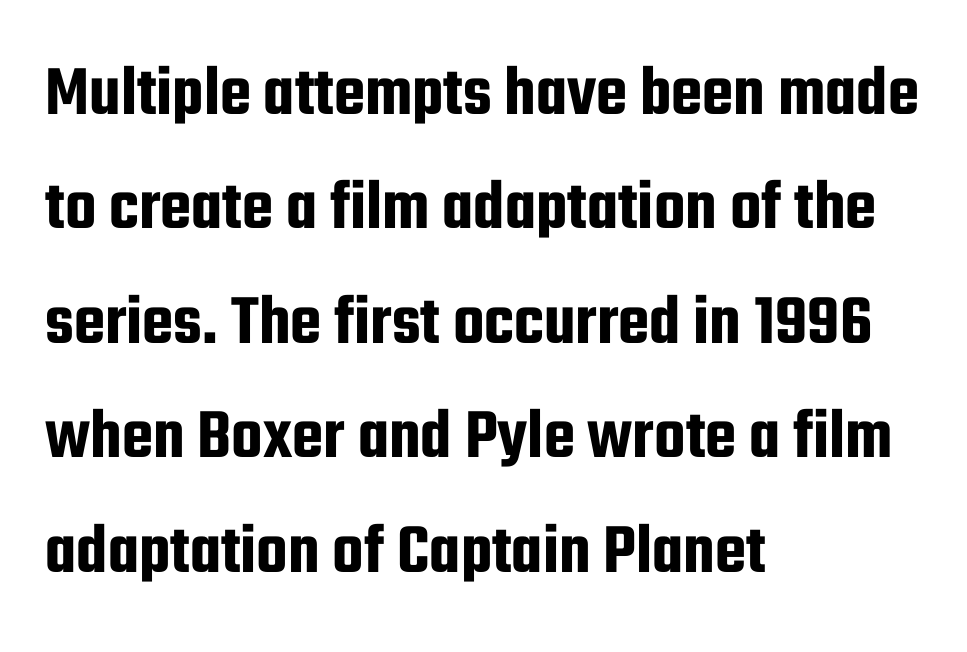
The gaps between neighbouring characters are ordinary and unremarkable. Where is the straight margin? On the left. Does the lettering tilt? It doesn't — this is upright. The gap between lines stays unmarked. The rendering uses natural spacing where letterforms have individual widths.
